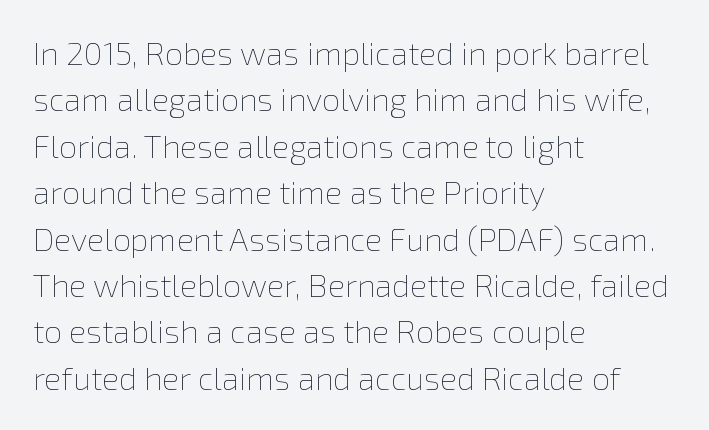
Q: Is the text bold? A: No.
Q: Is the text italic (slanted)? A: No, it is upright.
Q: Is the text underlined? A: No.
Q: How is the paragraph aligned? A: Left-aligned.
Q: Is the spacing between letters normal or unusually wide? A: Normal.
Q: Is the spacing between lines tight, normal or loose? A: Normal.
Q: Width (condensed, normal, or wide)? A: Normal.
Q: Stroke contrast? A: Low.
Q: x-height? A: Medium.
Q: Monospaced? A: No.
